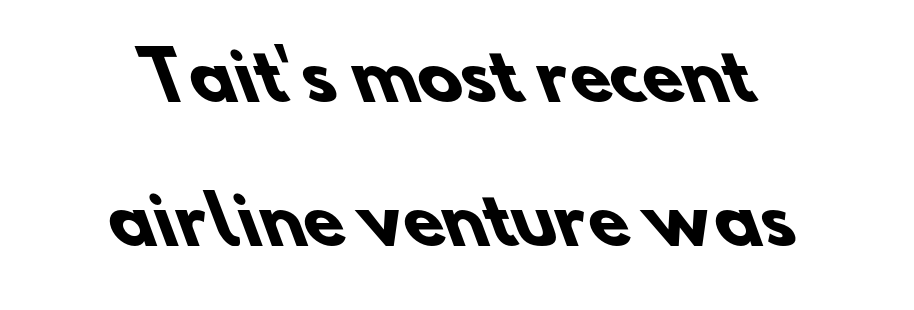
The leading is generous, giving the passage an open texture. The gap between lines stays unmarked. Spacing verdict: proportional, widths tailored to each character. The type family on display is of the sans-serif kind. Does the copy run flush right? No — it is centered line by line.
